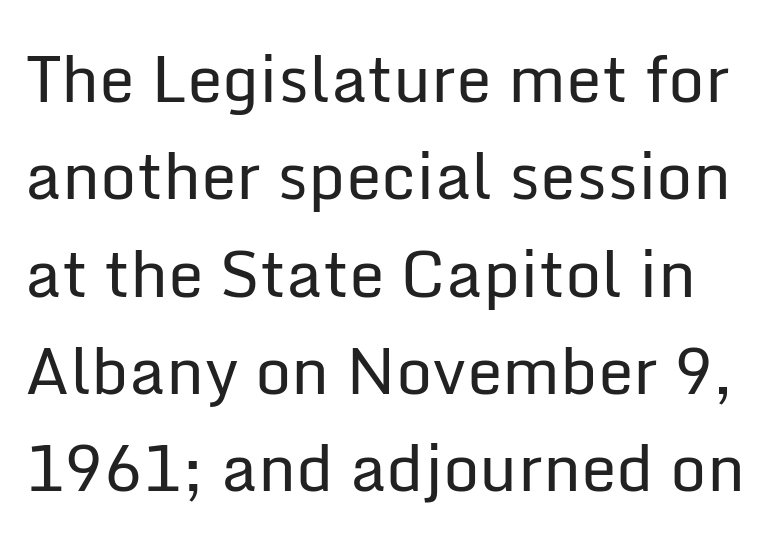
{"serif": "no", "italic": "no", "bold": "no", "weight": "regular", "width": "normal", "stroke_contrast": "low", "x_height": "medium", "monospaced": "no", "underline": "no", "line_spacing": "normal", "line_spacing_ratio": 1.52, "letter_spacing": "normal", "letter_spacing_em": 0.0, "glyph_px": 64}
